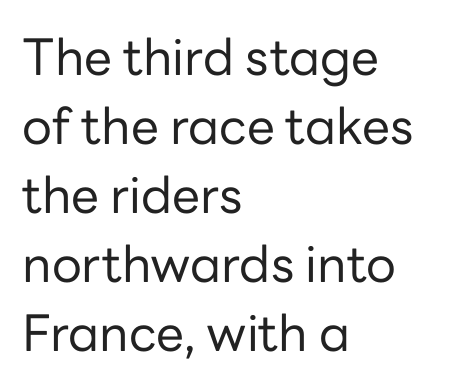
Q: Is the text bold? A: No.
Q: Is the text italic (slanted)? A: No, it is upright.
Q: Is the typeface a serif or a sans-serif typeface? A: Sans-serif.
Q: Is the text underlined? A: No.
Q: How is the paragraph aligned? A: Left-aligned.
Q: Is the spacing between letters normal or unusually wide? A: Normal.
Q: Is the spacing between lines tight, normal or loose? A: Normal.
Q: Width (condensed, normal, or wide)? A: Normal.
Q: Stroke contrast? A: Low.
Q: x-height? A: Medium.
Q: Monospaced? A: No.
